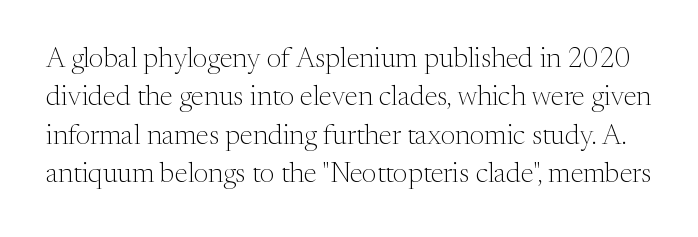
The image shows 28 px light serif type, upright; set normal line spacing (1.37x), normal letter spacing, not underlined; medium stroke contrast and a medium x-height.
